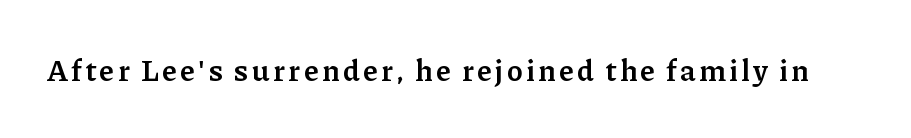
The image shows 30 px semibold serif type, upright; set not underlined; low stroke contrast and a medium x-height.
